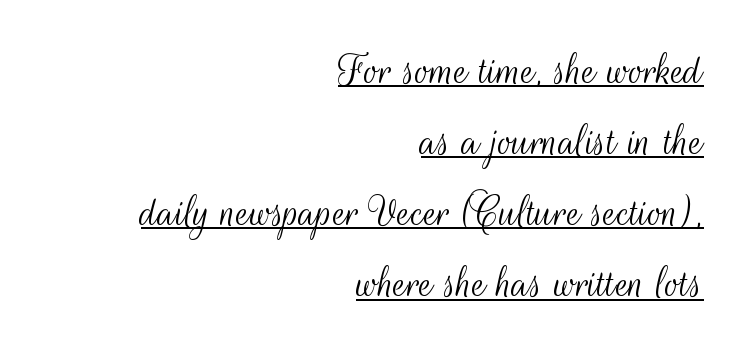
The face used here is proportionally spaced, like ordinary book or web type. No heavy texture on the line: the type isn't bold. Whoever set this chose a conventional vertical rhythm. Each line of the rendering has a horizontal stroke beneath the glyphs.
